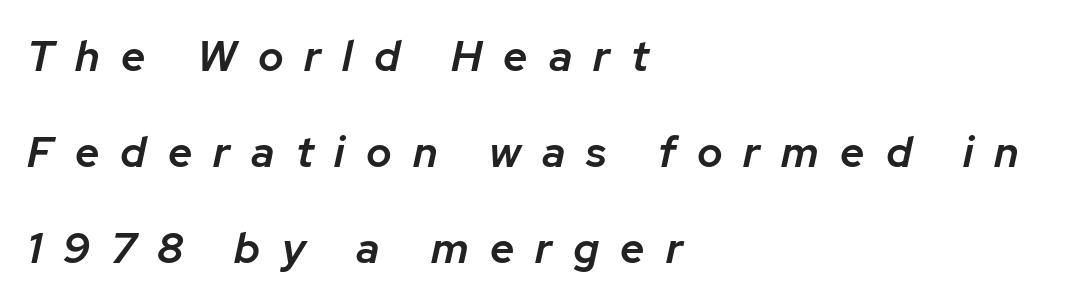
The image shows 43 px semibold type, italic (leaning right); set left-aligned, loose line spacing (2.23x), unusually wide letter spacing (+0.49 em), not underlined; low stroke contrast and a medium x-height.
